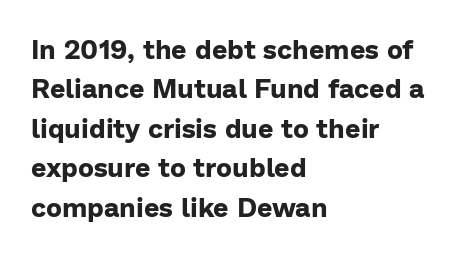
{"italic": "no", "bold": "yes", "underline": "no", "align": "left", "line_spacing": "normal", "line_spacing_ratio": 1.46, "letter_spacing": "normal", "letter_spacing_em": 0.0, "glyph_px": 27}
